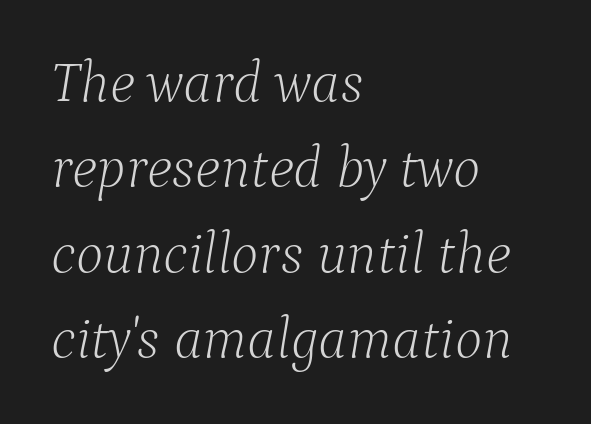
Decoration check: the copy has no underline. Reading down the column, the eye jumps a familiar distance to each next line. Rendered with sloped, italic letterforms. Each letter keeps its own natural width here, so spacing adapts to shape. Compared with a typical body face, this is equally light or lighter still. This sample uses a serif face.
